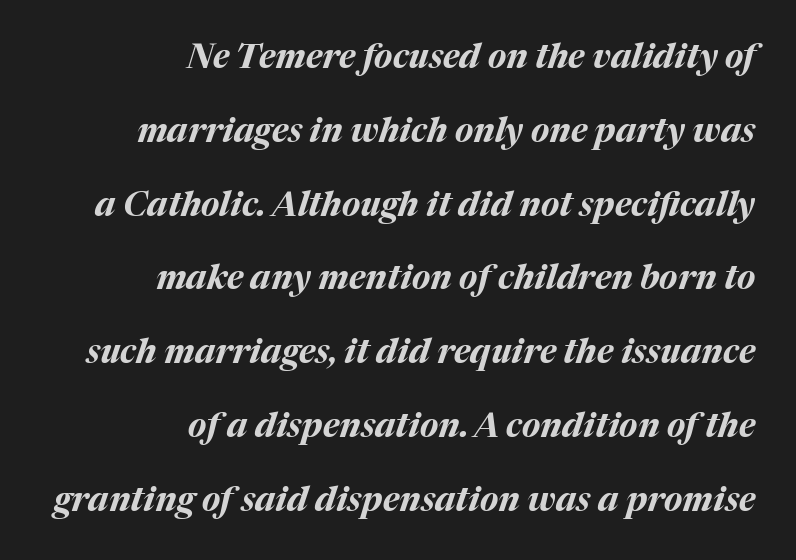
{"italic": "yes", "lean": "right", "slant_degrees": 17, "bold": "yes", "weight": "bold", "width": "normal", "stroke_contrast": "medium", "x_height": "medium", "monospaced": "no", "underline": "no", "align": "right", "line_spacing": "loose", "line_spacing_ratio": 2.17, "letter_spacing": "normal", "letter_spacing_em": 0.0, "glyph_px": 34}
